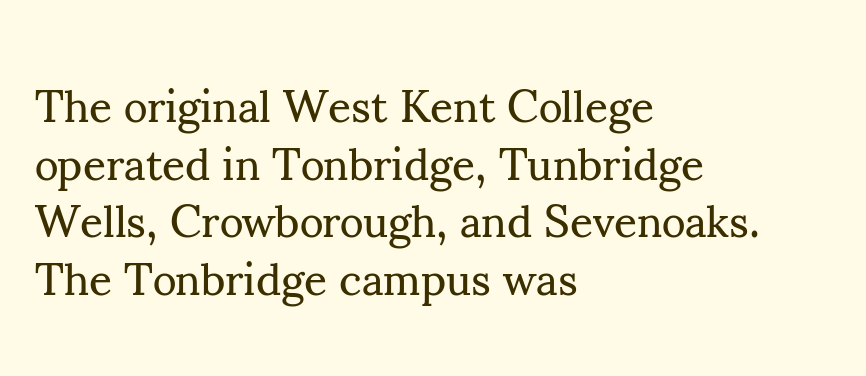
Q: Is the text bold? A: No.
Q: Is the text italic (slanted)? A: No, it is upright.
Q: Is the typeface a serif or a sans-serif typeface? A: Serif.
Q: Is the text underlined? A: No.
Q: How is the paragraph aligned? A: Left-aligned.
Q: Is the spacing between letters normal or unusually wide? A: Normal.
Q: Is the spacing between lines tight, normal or loose? A: Normal.
Q: Width (condensed, normal, or wide)? A: Normal.
Q: Stroke contrast? A: Medium.
Q: x-height? A: Small.
Q: Monospaced? A: No.
